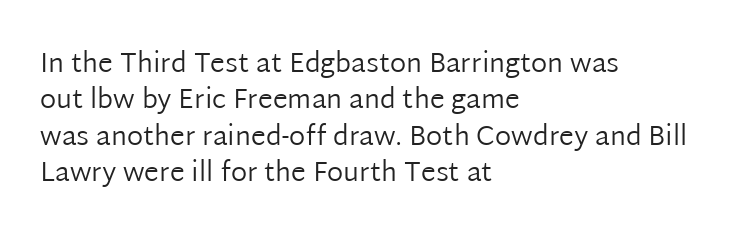
Upright lettering throughout. Reading down the column, the eye jumps a familiar distance to each next line. The typesetting does not lean heavy: it is not bold. Horizontal alignment here is leftward, the default for most running prose. The space directly below the letters is spotless. Glyph-to-glyph distance matches everyday printed text.
